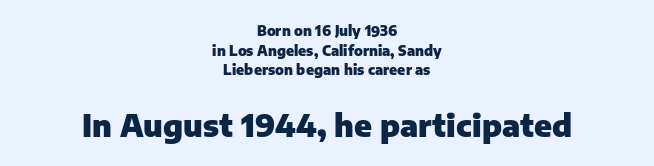
The image shows 31 px heavy sans-serif type, upright; set centered, normal line spacing (1.41x), normal letter spacing, not underlined; the second (bottom) block is 2.21x larger; low stroke contrast and a medium x-height.
